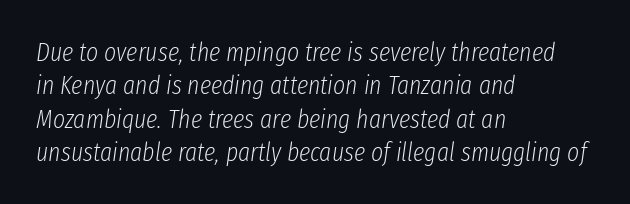
The image shows 26 px text type, italic (leaning right); set left-aligned, normal line spacing (1.28x), normal letter spacing, not underlined.
